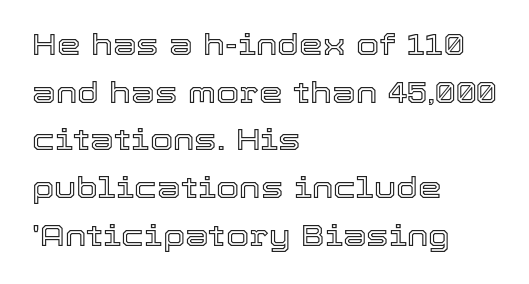
{"italic": "no", "width": "normal", "x_height": "medium", "monospaced": "no", "underline": "no", "align": "left", "line_spacing": "normal", "line_spacing_ratio": 1.59, "letter_spacing": "normal", "letter_spacing_em": 0.0, "glyph_px": 30}
